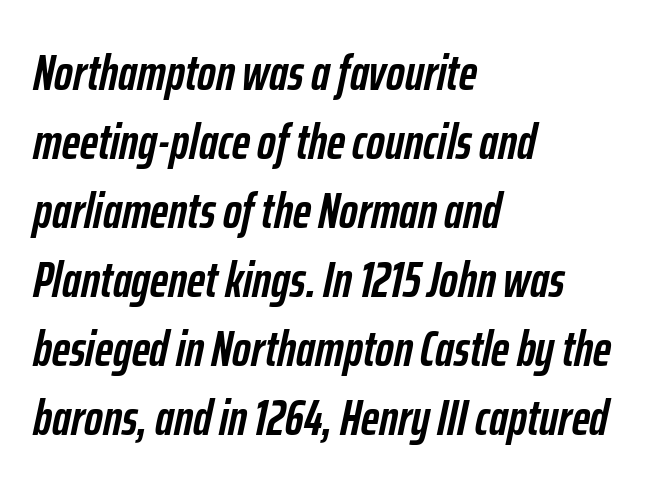
The image shows 50 px semibold, condensed type, italic (leaning right); set left-aligned, normal line spacing (1.38x), normal letter spacing, not underlined; low stroke contrast and a medium x-height.
